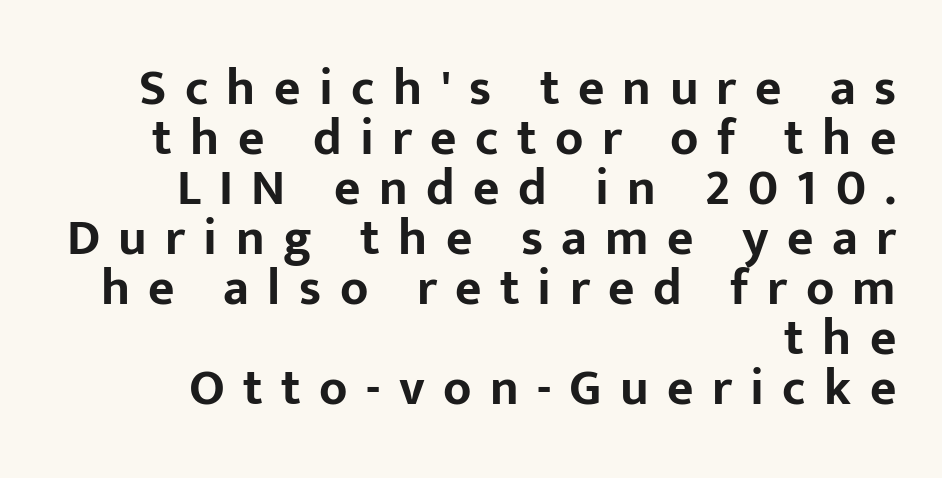
Q: Is the text bold? A: Yes.
Q: Is the text italic (slanted)? A: No, it is upright.
Q: Is the typeface a serif or a sans-serif typeface? A: Sans-serif.
Q: Is the text underlined? A: No.
Q: How is the paragraph aligned? A: Right-aligned.
Q: Is the spacing between letters normal or unusually wide? A: Unusually wide.
Q: Is the spacing between lines tight, normal or loose? A: Tight.
Q: Width (condensed, normal, or wide)? A: Normal.
Q: Stroke contrast? A: Low.
Q: x-height? A: Medium.
Q: Monospaced? A: No.
